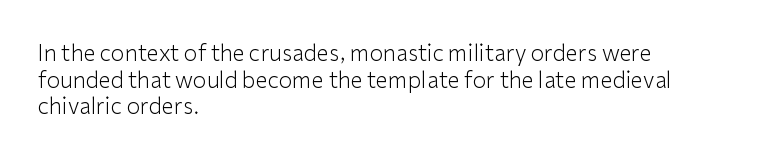
{"italic": "no", "bold": "no", "underline": "no", "align": "left", "line_spacing_ratio": 1.21, "letter_spacing": "normal", "letter_spacing_em": 0.0, "glyph_px": 22}
